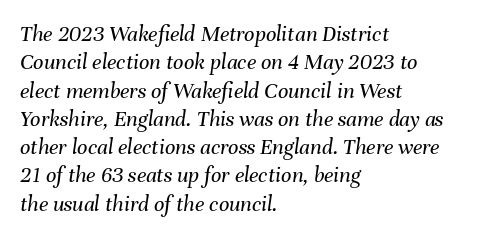
Q: Is the text bold? A: No.
Q: Is the text italic (slanted)? A: Yes, it leans right by about 8 degrees.
Q: Is the text underlined? A: No.
Q: How is the paragraph aligned? A: Left-aligned.
Q: Is the spacing between letters normal or unusually wide? A: Normal.
